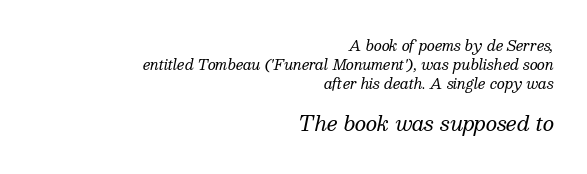
Would a proofreader flag this as italicized? Yes. Horizontal bands of white between lines are of average thickness. Heaviness? Minimal to ordinary, like unemphasized prose. This rendering leaves character spacing at its baseline value. Reading top to bottom, the characters get bigger at the block break.
